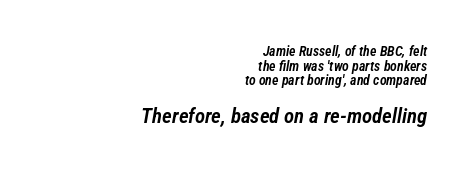
Each line ends at the same right margin while the left side varies. A student would notice the bottom passage is typeset larger than what precedes it. If you drew a line through each stem, it would be angled. The rendering uses a semibold face; strokes are thickened but not to full bold.
